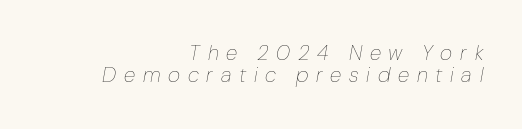
A bare baseline throughout the passage. These glyphs show unthickened strokes, regular width or finer. A student would call this right alignment; a typographer would say flush right, rag left. The passage shown stacks its lines with hardly any gap. Compared with ordinary roman type, these characters are visibly tilted. Substantial extra tracking has been applied to these lines.
